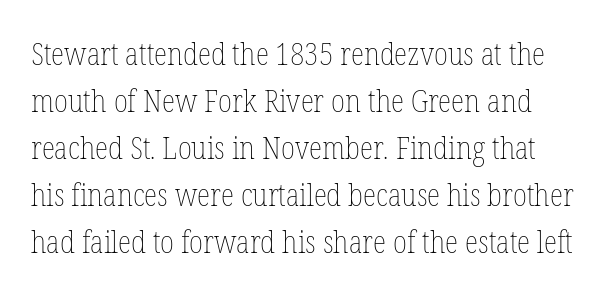
The lines sit at an ordinary, default distance from one another. These lines were composed using upright roman letters. Here the designer chose a conventional face with non-uniform glyph widths. The letterforms sit at book weight or below. The foot of each line stays bare and open. No extra tracking has been applied to these lines.
